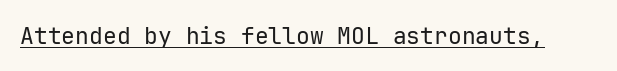
{"italic": "no", "bold": "no", "underline": "yes", "letter_spacing": "normal", "letter_spacing_em": 0.0, "glyph_px": 23}
